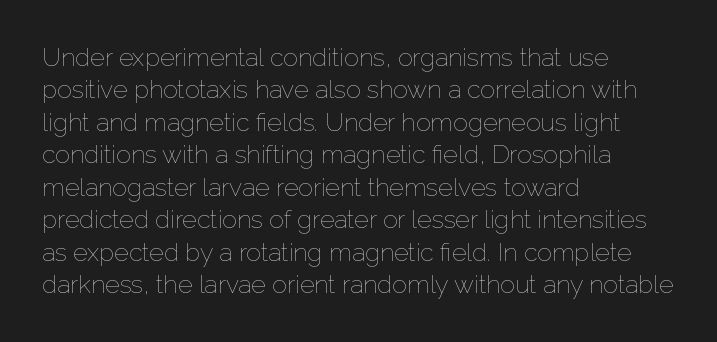
{"italic": "no", "bold": "no", "underline": "no", "align": "left", "line_spacing": "normal", "line_spacing_ratio": 1.3, "letter_spacing": "normal", "letter_spacing_em": 0.0, "glyph_px": 25}
